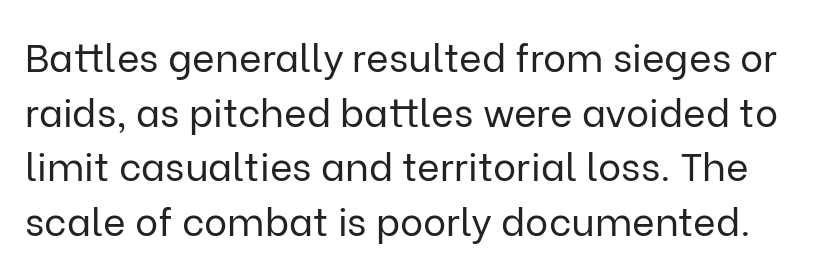
{"serif": "no", "italic": "no", "bold": "no", "weight": "regular", "width": "normal", "stroke_contrast": "low", "x_height": "medium", "monospaced": "no", "underline": "no", "line_spacing": "normal", "line_spacing_ratio": 1.4, "letter_spacing": "normal", "letter_spacing_em": 0.0, "glyph_px": 39}
